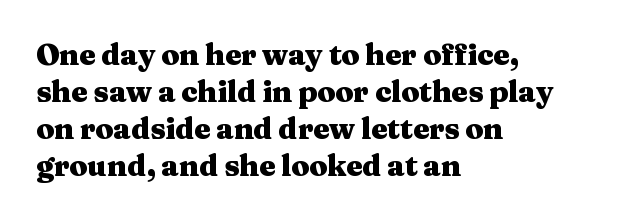
The image shows 29 px heavy, wide serif type, upright; set left-aligned, normal line spacing (1.28x), normal letter spacing, not underlined; medium stroke contrast and a medium x-height.
